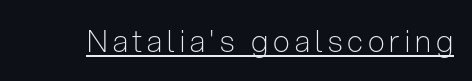
{"serif": "no", "italic": "no", "bold": "no", "weight": "light", "width": "condensed", "stroke_contrast": "low", "x_height": "medium", "monospaced": "no", "underline": "yes", "glyph_px": 30}
